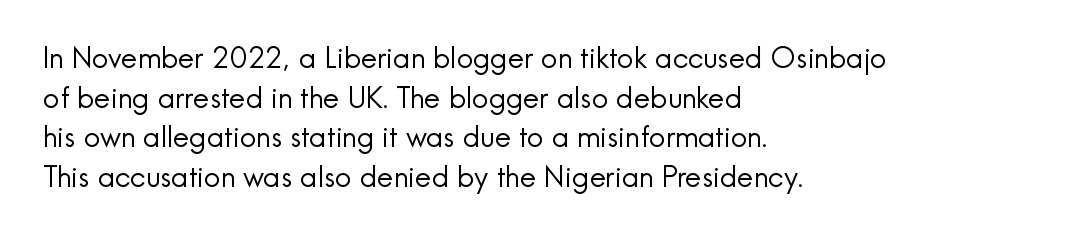
Q: Is the text bold? A: No.
Q: Is the text italic (slanted)? A: No, it is upright.
Q: Is the typeface a serif or a sans-serif typeface? A: Sans-serif.
Q: Is the text underlined? A: No.
Q: How is the paragraph aligned? A: Left-aligned.
Q: Is the spacing between letters normal or unusually wide? A: Normal.
Q: Is the spacing between lines tight, normal or loose? A: Normal.
Q: Width (condensed, normal, or wide)? A: Normal.
Q: x-height? A: Small.
Q: Monospaced? A: No.
